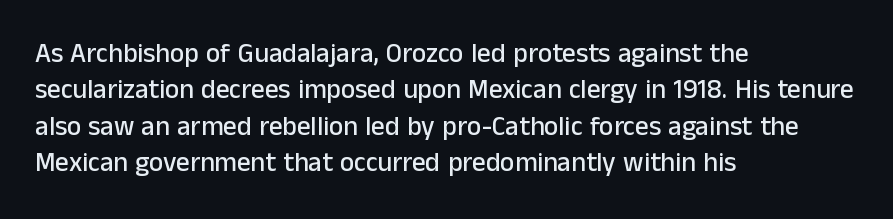
The image shows 27 px text type, upright; set left-aligned, normal line spacing (1.35x), normal letter spacing, not underlined.
